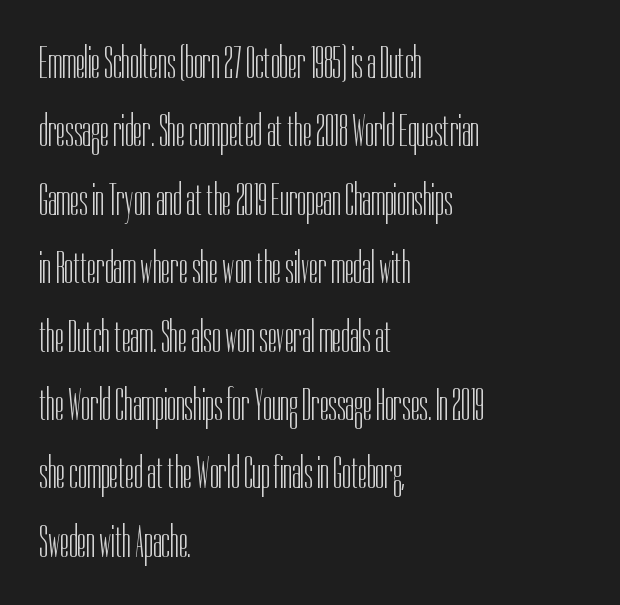
Does the lettering tilt? It doesn't — this is upright. Each new line begins a customary step beneath the previous one. Descender tails drop into unmarked territory. Is this a heavy cut? Hardly; it is regular or lighter.
